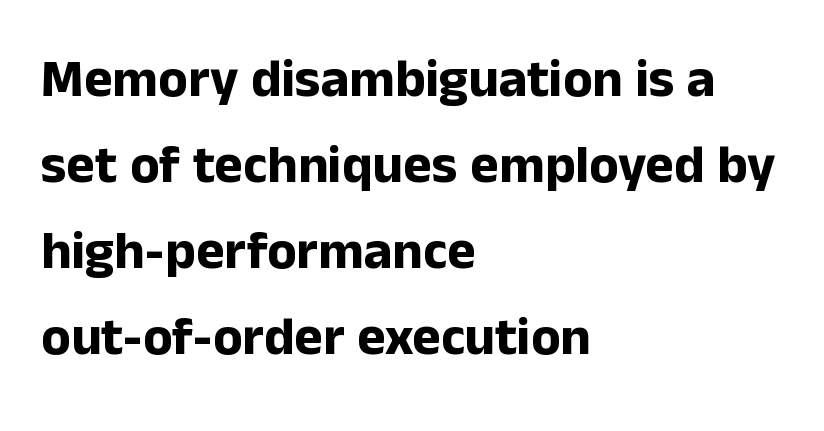
Q: Is the text bold? A: Yes.
Q: Is the text italic (slanted)? A: No, it is upright.
Q: Is the typeface a serif or a sans-serif typeface? A: Sans-serif.
Q: Is the text underlined? A: No.
Q: How is the paragraph aligned? A: Left-aligned.
Q: Is the spacing between letters normal or unusually wide? A: Normal.
Q: Is the spacing between lines tight, normal or loose? A: Normal.
Q: Width (condensed, normal, or wide)? A: Normal.
Q: Stroke contrast? A: Low.
Q: x-height? A: Medium.
Q: Monospaced? A: No.
